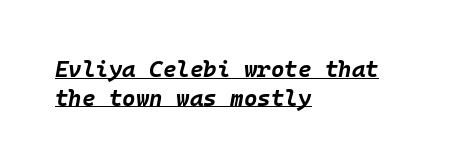
The image shows 23 px bold type, italic (leaning right); set left-aligned, line spacing 1.24x, normal letter spacing, underlined.
